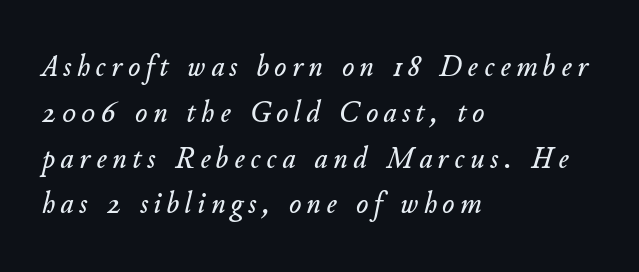
The image shows 32 px text type, italic (leaning right); set left-aligned, normal line spacing (1.43x), not underlined; low stroke contrast and a small x-height.
